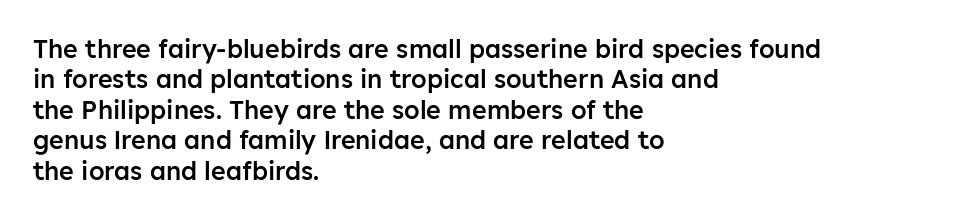
Q: Is the text bold? A: Semi-bold.
Q: Is the text italic (slanted)? A: No, it is upright.
Q: Is the text underlined? A: No.
Q: How is the paragraph aligned? A: Left-aligned.
Q: Is the spacing between letters normal or unusually wide? A: Normal.
